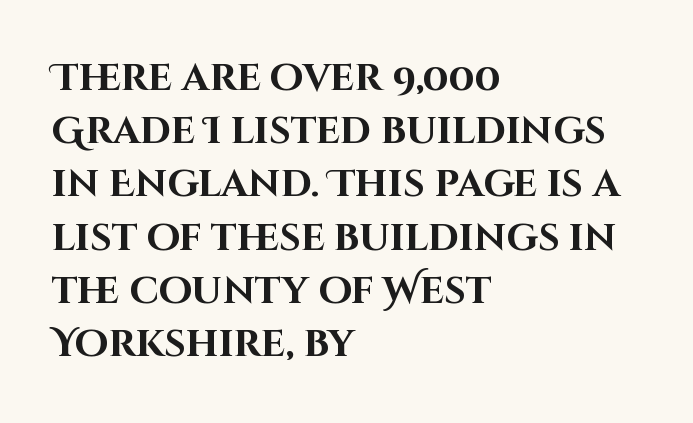
Each row of text sits above clean, open space. Characters remain perfectly vertical along every line. Is this a fixed-width face? No — the glyphs have proportional, varying widths. The typeface chosen for these lines omits serifs. If you measured baseline to baseline, you'd find a middling distance. The tracking reads as untouched default to a designer's eye.
